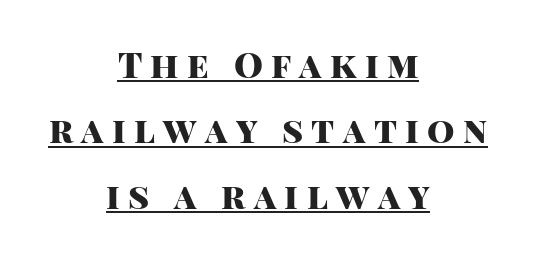
Does the weight exceed regular? Yes, all the way to bold. Compared with undecorated copy, this sample adds a rule below the words. The letters advance in unequal steps, a hallmark of proportional type. These lines were composed using upright roman letters. The passage shown is typeset with a sans-serif family.
